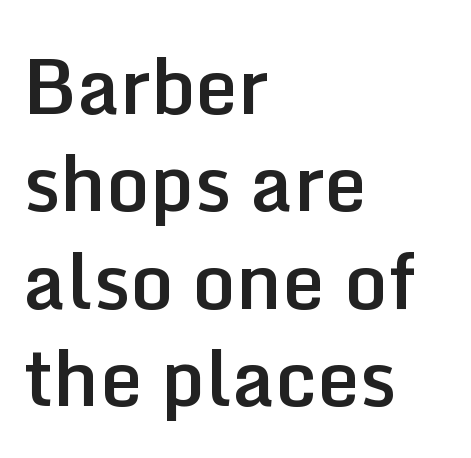
Q: Is the text bold? A: Semi-bold.
Q: Is the text italic (slanted)? A: No, it is upright.
Q: Is the typeface a serif or a sans-serif typeface? A: Sans-serif.
Q: Is the text underlined? A: No.
Q: How is the paragraph aligned? A: Left-aligned.
Q: Is the spacing between letters normal or unusually wide? A: Normal.
Q: Is the spacing between lines tight, normal or loose? A: Normal.
Q: Width (condensed, normal, or wide)? A: Normal.
Q: Stroke contrast? A: Low.
Q: x-height? A: Medium.
Q: Monospaced? A: No.
